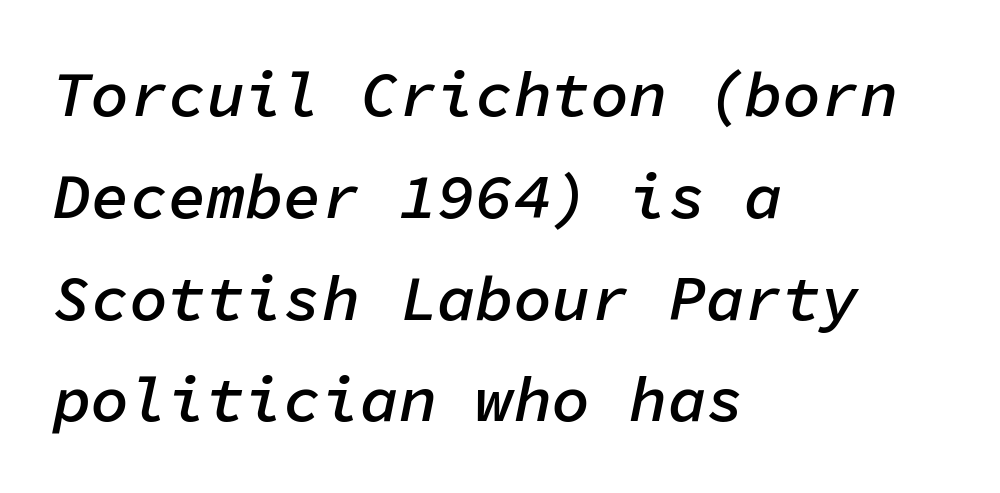
Q: Is the text bold? A: Semi-bold.
Q: Is the text italic (slanted)? A: Yes, it leans right by about 11 degrees.
Q: Is the text underlined? A: No.
Q: How is the paragraph aligned? A: Left-aligned.
Q: Is the spacing between letters normal or unusually wide? A: Normal.
Q: Is the spacing between lines tight, normal or loose? A: Normal.
Q: Width (condensed, normal, or wide)? A: Normal.
Q: Stroke contrast? A: Low.
Q: x-height? A: Medium.
Q: Monospaced? A: Yes.
